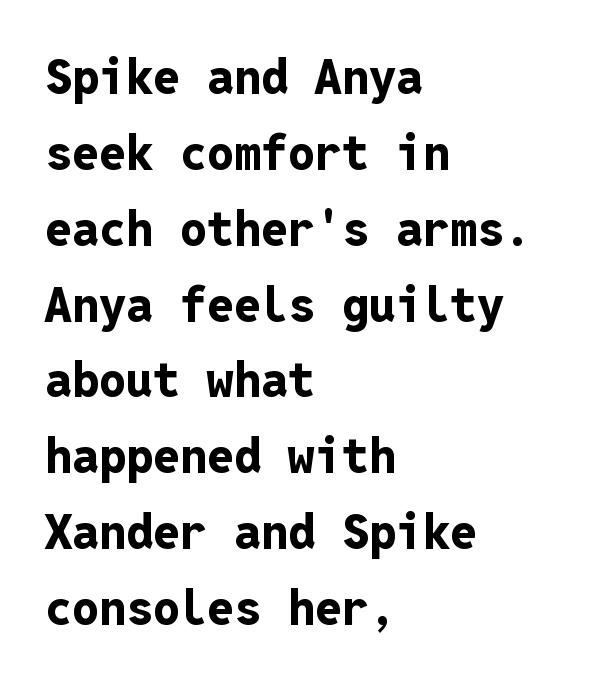
Q: Is the text bold? A: Yes.
Q: Is the text italic (slanted)? A: No, it is upright.
Q: Is the typeface a serif or a sans-serif typeface? A: Sans-serif.
Q: Is the text underlined? A: No.
Q: How is the paragraph aligned? A: Left-aligned.
Q: Is the spacing between letters normal or unusually wide? A: Normal.
Q: Is the spacing between lines tight, normal or loose? A: Normal.
Q: Width (condensed, normal, or wide)? A: Normal.
Q: Stroke contrast? A: Low.
Q: x-height? A: Medium.
Q: Monospaced? A: Yes.
